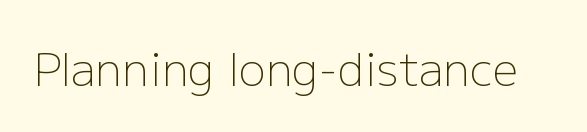
The image shows 45 px light sans-serif type, upright; set normal letter spacing, not underlined; low stroke contrast and a medium x-height.
